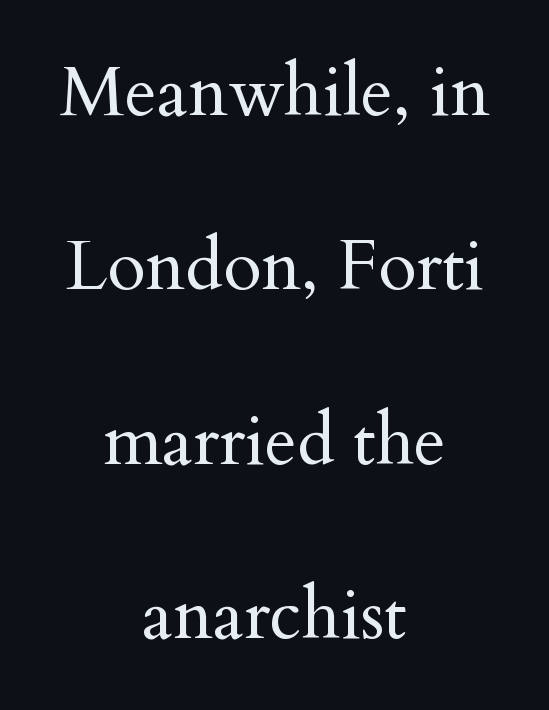
Q: Is the text bold? A: No.
Q: Is the text italic (slanted)? A: No, it is upright.
Q: Is the typeface a serif or a sans-serif typeface? A: Serif.
Q: Is the text underlined? A: No.
Q: How is the paragraph aligned? A: Centered.
Q: Is the spacing between letters normal or unusually wide? A: Normal.
Q: Is the spacing between lines tight, normal or loose? A: Loose.
Q: Width (condensed, normal, or wide)? A: Normal.
Q: Stroke contrast? A: Medium.
Q: x-height? A: Small.
Q: Monospaced? A: No.
